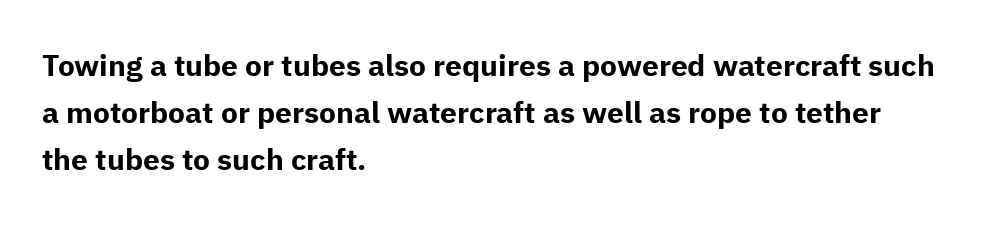
{"serif": "no", "italic": "no", "bold": "yes", "weight": "bold", "width": "normal", "stroke_contrast": "low", "x_height": "medium", "monospaced": "no", "underline": "no", "align": "left", "line_spacing": "normal", "line_spacing_ratio": 1.56, "letter_spacing": "normal", "letter_spacing_em": 0.0, "glyph_px": 30}
